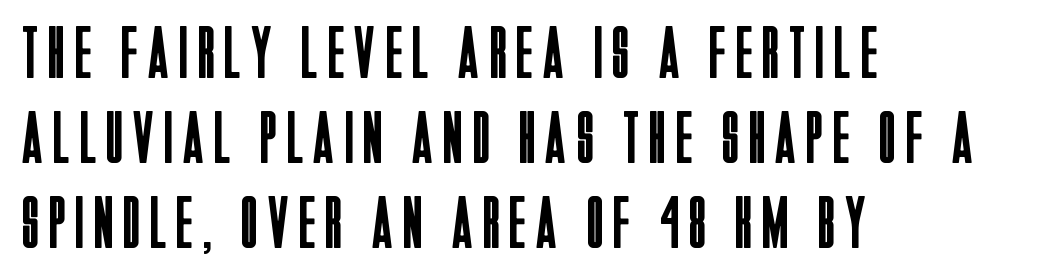
A light-to-regular cut is what we see here. Any mark beneath the type? The region is blank. Does the lettering tilt? It doesn't — this is upright. Very little white space separates one row of letters from the next. These lines are rendered in a variable-pitch font.
